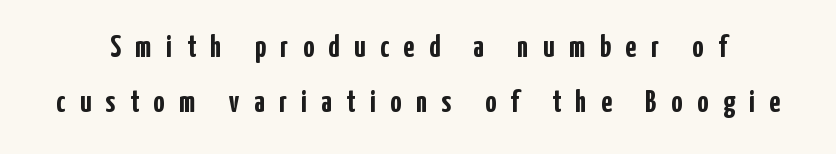
What kind of face is this? One without serifs — a sans. The tracking reads as deliberately expanded to a designer's eye. Spacing verdict: proportional, widths tailored to each character. Weight: bold.
